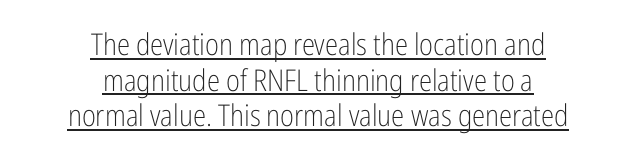
Q: Is the text bold? A: No.
Q: Is the text italic (slanted)? A: No, it is upright.
Q: Is the typeface a serif or a sans-serif typeface? A: Sans-serif.
Q: Is the text underlined? A: Yes.
Q: How is the paragraph aligned? A: Centered.
Q: Is the spacing between letters normal or unusually wide? A: Normal.
Q: Width (condensed, normal, or wide)? A: Condensed.
Q: Stroke contrast? A: Low.
Q: x-height? A: Medium.
Q: Monospaced? A: No.
